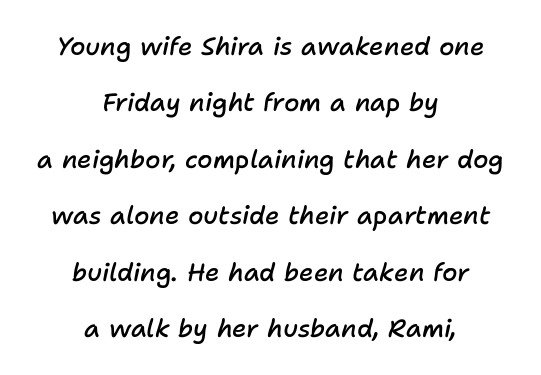
Students, note that the glyphs here touch the page at normal intervals. This is oblique type, the kind used for emphasis or titles. Each new line begins a long way beneath the previous one. Weight: semibold (demi). Glance below the letters and you will spot only blank space. Every row of glyphs is offset so its center matches the block's center.
